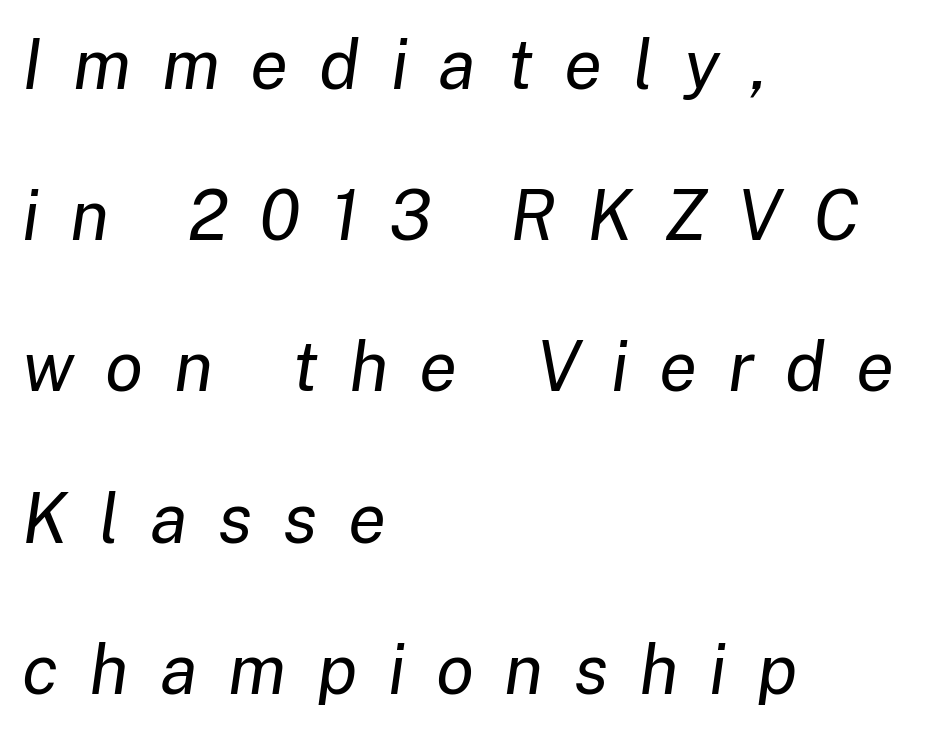
The specimen reads as italic at a glance. The passage shown is not underscored anywhere. Stems here are at most as thick as an everyday book face. Glyph-to-glyph distance is far greater than everyday printed text. The leading is generous, giving the passage an open texture. The paragraph has a hard left edge and a soft right edge.
